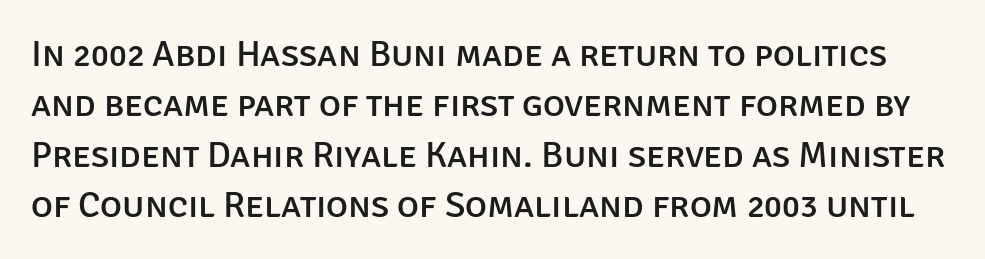
{"serif": "no", "italic": "no", "width": "normal", "stroke_contrast": "low", "x_height": "large", "monospaced": "no", "underline": "no", "line_spacing": "normal", "line_spacing_ratio": 1.36, "letter_spacing": "normal", "letter_spacing_em": 0.0, "glyph_px": 37}
